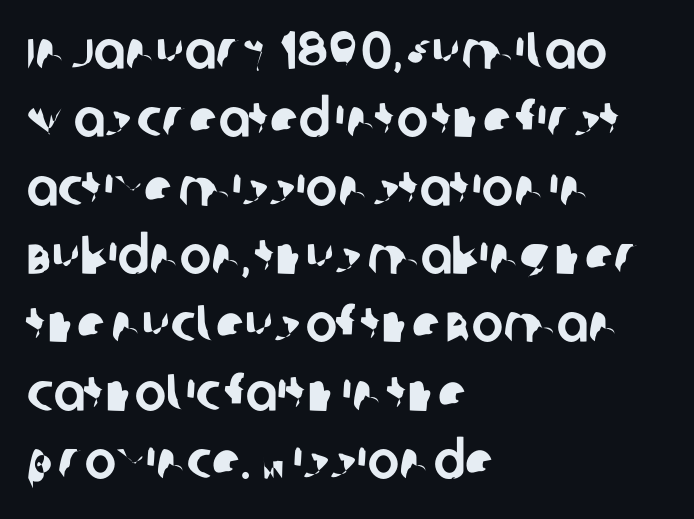
The image shows 53 px sans-serif type; set left-aligned, normal line spacing (1.29x), normal letter spacing, not underlined; low stroke contrast and a large x-height.
